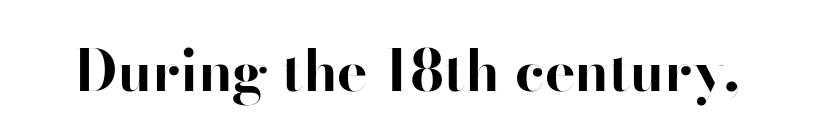
Q: Is the text bold? A: Yes.
Q: Is the text italic (slanted)? A: No, it is upright.
Q: Is the typeface a serif or a sans-serif typeface? A: Sans-serif.
Q: Is the text underlined? A: No.
Q: Is the spacing between letters normal or unusually wide? A: Normal.
Q: Width (condensed, normal, or wide)? A: Normal.
Q: Stroke contrast? A: High.
Q: x-height? A: Small.
Q: Monospaced? A: No.
